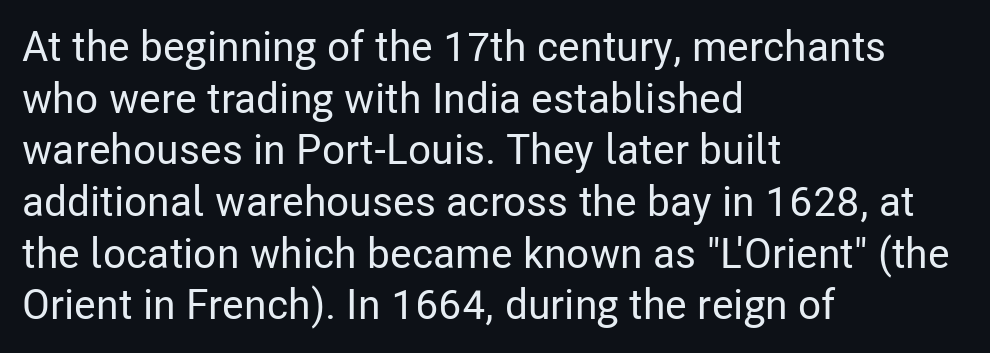
The image shows 42 px condensed sans-serif type, upright; set left-aligned, line spacing 1.23x, normal letter spacing, not underlined; low stroke contrast and a medium x-height.
